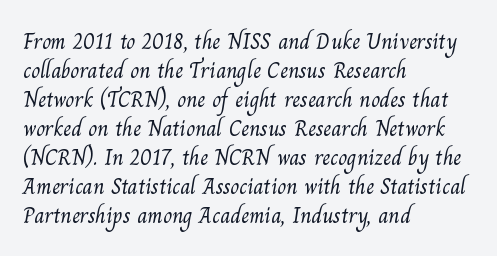
The image shows 23 px text type; set left-aligned, normal line spacing (1.26x), normal letter spacing, not underlined.
